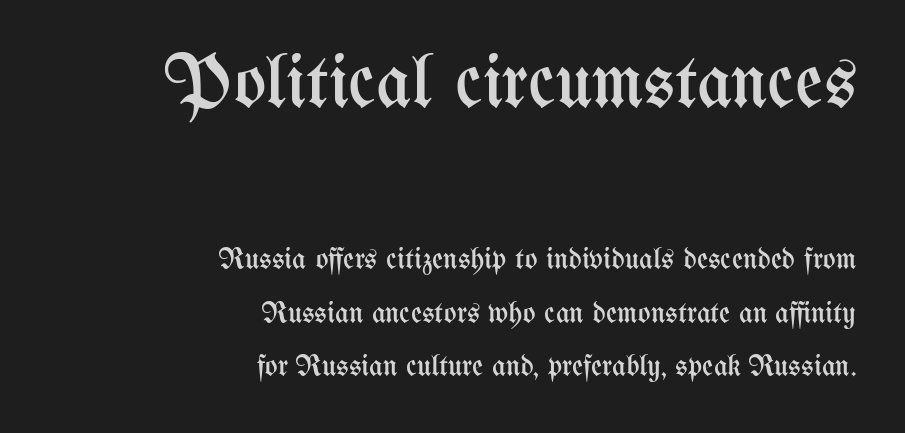
{"italic": "no", "bold": "no", "weight": "regular", "width": "condensed", "stroke_contrast": "medium", "x_height": "medium", "monospaced": "no", "underline": "no", "align": "right", "line_spacing_ratio": 1.79, "letter_spacing": "normal", "letter_spacing_em": 0.0, "larger_block": "first", "size_ratio": 2.53, "glyph_px": 76}
